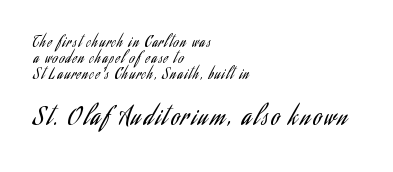
{"bold": "no", "underline": "no", "align": "left", "line_spacing": "tight", "line_spacing_ratio": 1.15, "larger_block": "second", "size_ratio": 1.71, "glyph_px": 24}
